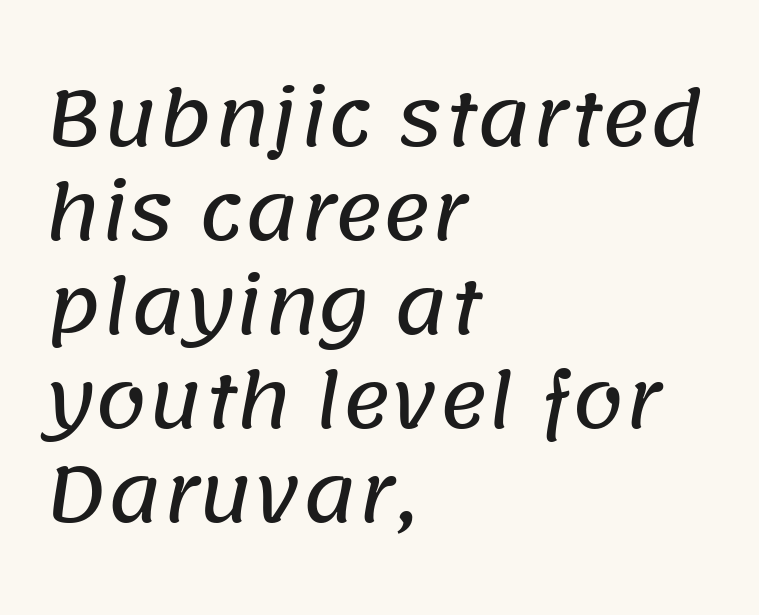
Q: Is the typeface a serif or a sans-serif typeface? A: Sans-serif.
Q: Is the text underlined? A: No.
Q: How is the paragraph aligned? A: Left-aligned.
Q: Is the spacing between letters normal or unusually wide? A: Normal.
Q: Is the spacing between lines tight, normal or loose? A: Normal.
Q: Width (condensed, normal, or wide)? A: Normal.
Q: Stroke contrast? A: Low.
Q: x-height? A: Large.
Q: Monospaced? A: No.
